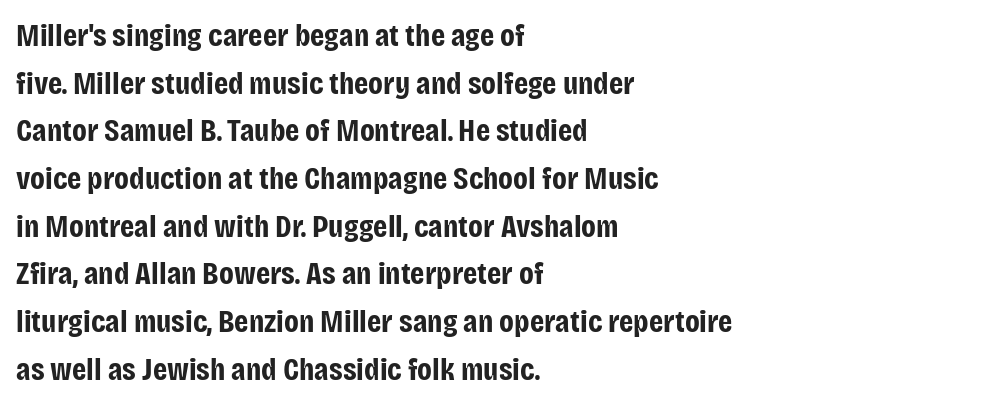
The image shows 32 px bold, condensed sans-serif type, upright; set left-aligned, normal line spacing (1.49x), normal letter spacing, not underlined; low stroke contrast and a large x-height.
